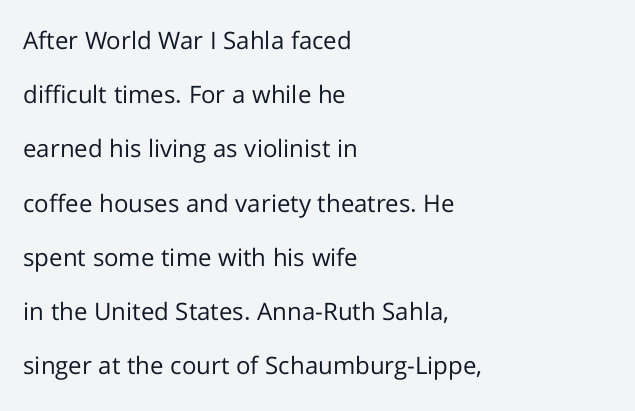
The paragraph shown leans on its left margin. Nope, not italic — everything's standing straight. Compared with a typical body face, this is equally light or lighter still. No extra tracking has been applied to these lines. Leading is clearly above the norm, producing a sparse column. Nobody drew a line under any word here.
